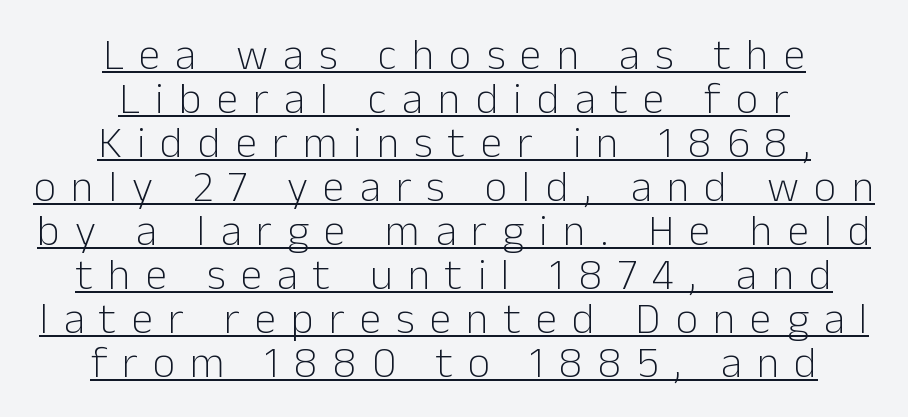
The image shows 44 px light sans-serif type, upright; set centered, tight line spacing (1.0x), unusually wide letter spacing (+0.34 em), underlined; low stroke contrast and a medium x-height.
